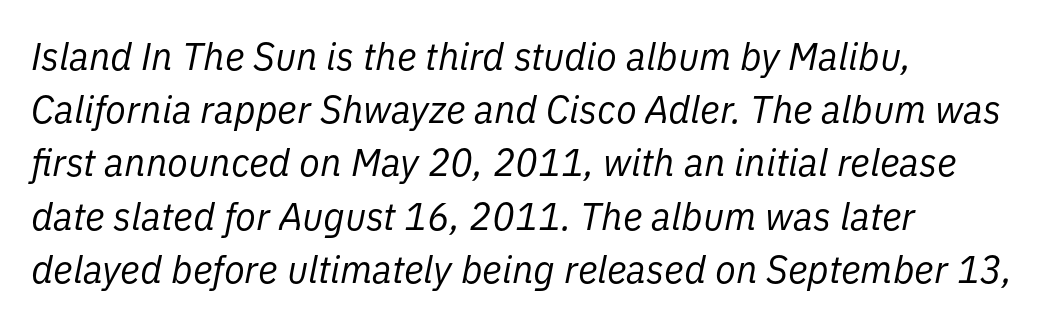
{"italic": "yes", "lean": "right", "slant_degrees": 11, "bold": "no", "weight": "regular", "width": "normal", "stroke_contrast": "low", "x_height": "medium", "monospaced": "no", "underline": "no", "align": "left", "line_spacing": "normal", "line_spacing_ratio": 1.4, "letter_spacing": "normal", "letter_spacing_em": 0.0, "glyph_px": 38}
